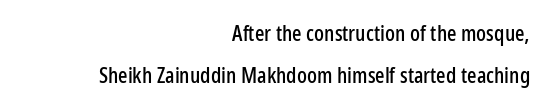
Is the block centered? No — it sits flush against the right margin. Rendered with straight, roman letterforms. The space directly below the letters is spotless. The horizontal fit of the characters is conventional and even.
